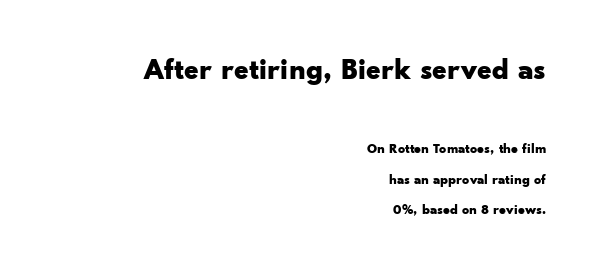
The image shows 30 px bold, wide sans-serif type, upright; set right-aligned, loose line spacing (2.18x), normal letter spacing, not underlined; the first (top) block is 2.14x larger; low stroke contrast and a small x-height.
